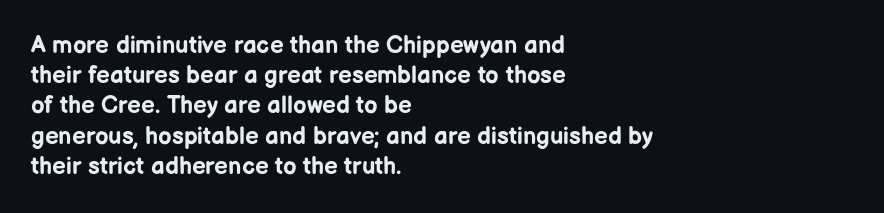
Q: Is the text bold? A: Yes.
Q: Is the text italic (slanted)? A: No, it is upright.
Q: Is the text underlined? A: No.
Q: How is the paragraph aligned? A: Left-aligned.
Q: Is the spacing between letters normal or unusually wide? A: Normal.
Q: Is the spacing between lines tight, normal or loose? A: Normal.
